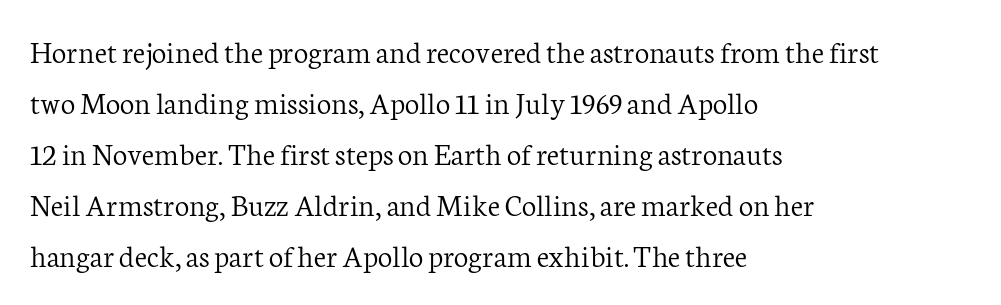
You can tell from the footed stems that serif type was used. Each stroke keeps to a modest, everyday thickness or less. Typeset ragged right — the left edge is the straight one. The horizontal fit of the characters is conventional and even. This block has exactly the height ordinary leading produces. Plain, unruled lines of type.
